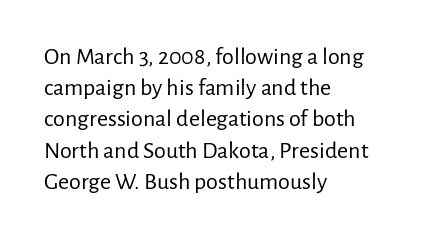
{"italic": "no", "bold": "no", "underline": "no", "align": "left", "line_spacing": "normal", "line_spacing_ratio": 1.3, "letter_spacing": "normal", "letter_spacing_em": 0.0, "glyph_px": 24}
